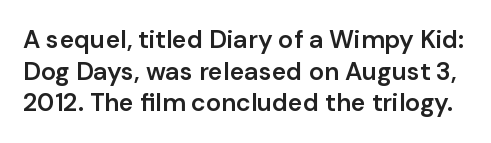
{"italic": "no", "bold": "semi", "underline": "no", "line_spacing": "normal", "line_spacing_ratio": 1.27, "letter_spacing": "normal", "letter_spacing_em": 0.0, "glyph_px": 25}
